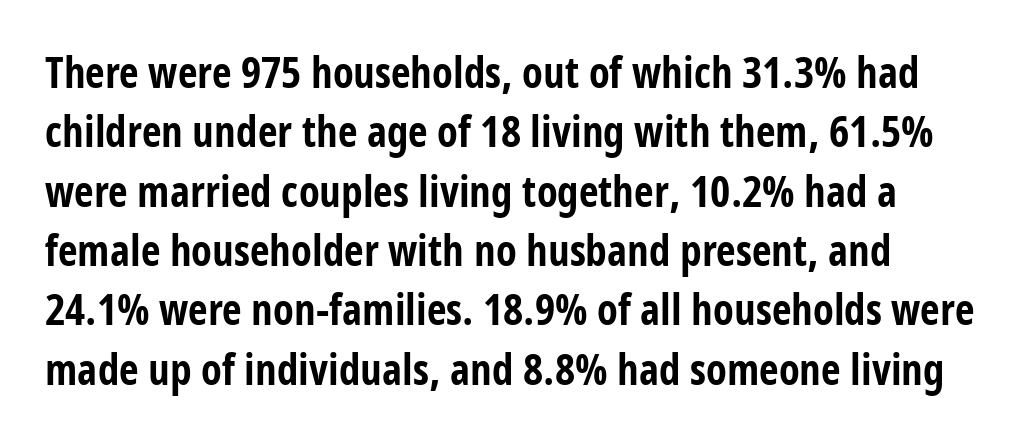
Q: Is the text bold? A: Yes.
Q: Is the text italic (slanted)? A: No, it is upright.
Q: Is the typeface a serif or a sans-serif typeface? A: Sans-serif.
Q: Is the text underlined? A: No.
Q: Is the spacing between letters normal or unusually wide? A: Normal.
Q: Is the spacing between lines tight, normal or loose? A: Normal.
Q: Width (condensed, normal, or wide)? A: Condensed.
Q: Stroke contrast? A: Low.
Q: x-height? A: Large.
Q: Monospaced? A: No.
